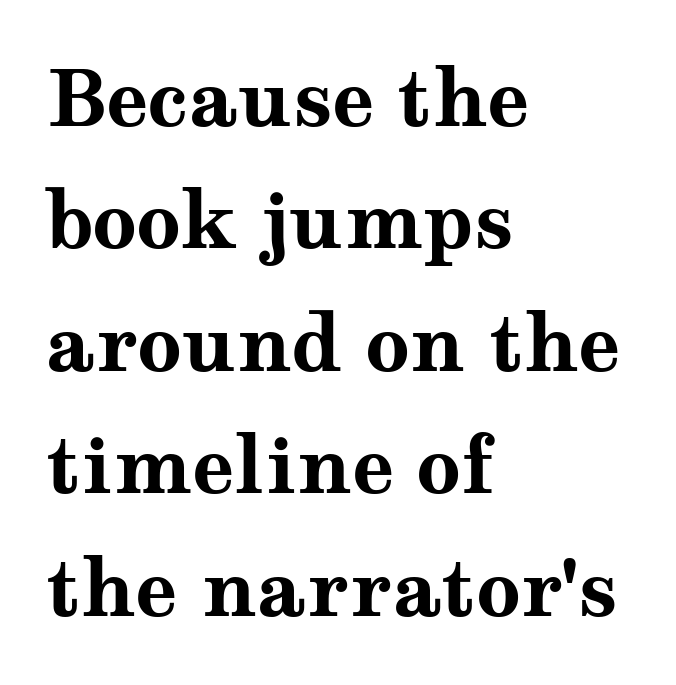
The image shows 78 px bold, wide serif type, upright; set left-aligned, normal line spacing (1.57x), normal letter spacing, not underlined; medium stroke contrast and a medium x-height.
